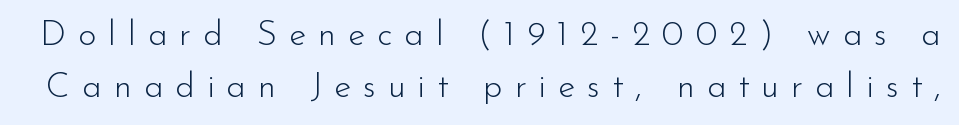
The image shows 35 px light sans-serif type, upright; set normal line spacing (1.5x), unusually wide letter spacing (+0.34 em), not underlined; low stroke contrast and a small x-height.
